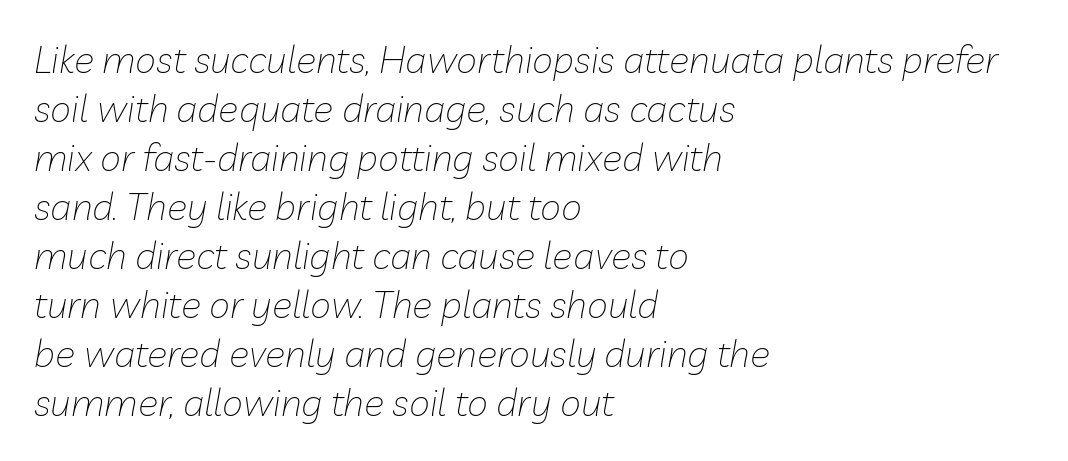
{"italic": "yes", "lean": "right", "slant_degrees": 10, "bold": "no", "weight": "thin", "width": "normal", "stroke_contrast": "low", "x_height": "medium", "monospaced": "no", "underline": "no", "align": "left", "line_spacing": "normal", "line_spacing_ratio": 1.29, "letter_spacing": "normal", "letter_spacing_em": 0.0, "glyph_px": 38}
